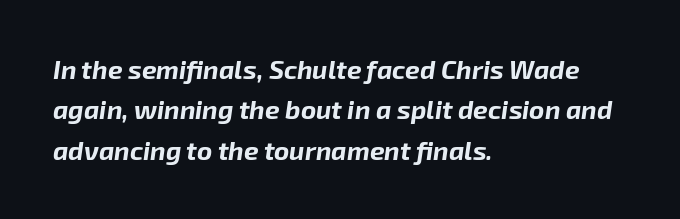
The image shows 26 px bold type, italic (leaning right); set left-aligned, normal line spacing (1.55x), normal letter spacing, not underlined.
